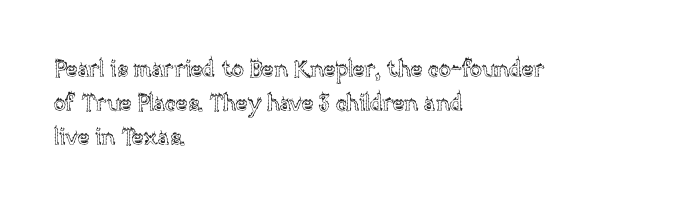
{"italic": "no", "underline": "no", "align": "left", "line_spacing": "normal", "line_spacing_ratio": 1.54, "letter_spacing": "normal", "letter_spacing_em": 0.0, "glyph_px": 22}
